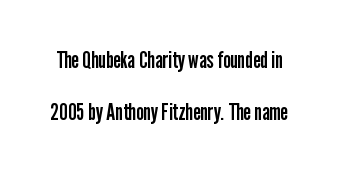
{"italic": "no", "bold": "no", "underline": "no", "line_spacing": "loose", "line_spacing_ratio": 2.18, "letter_spacing": "normal", "letter_spacing_em": 0.0, "glyph_px": 24}
